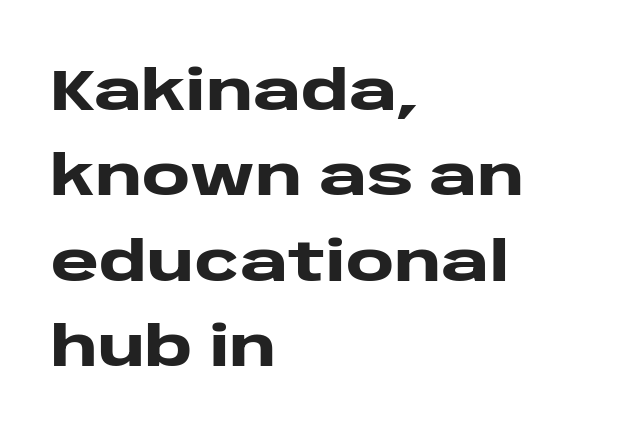
The image shows 58 px heavy, wide sans-serif type, upright; set left-aligned, normal line spacing (1.47x), normal letter spacing, not underlined; low stroke contrast and a large x-height.
